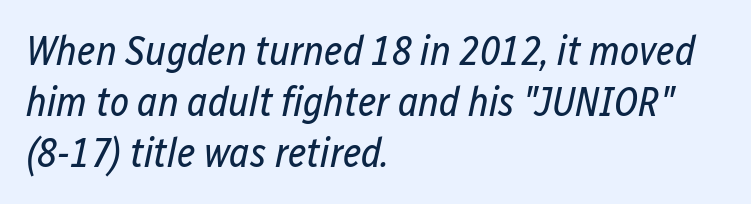
{"italic": "yes", "lean": "right", "slant_degrees": 12, "bold": "no", "weight": "regular", "width": "condensed", "stroke_contrast": "low", "x_height": "medium", "monospaced": "no", "underline": "no", "align": "left", "line_spacing_ratio": 1.24, "letter_spacing": "normal", "letter_spacing_em": 0.0, "glyph_px": 41}
